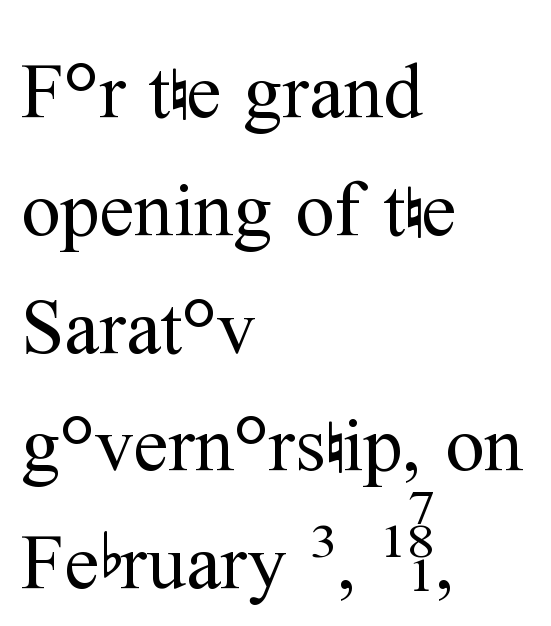
The strokes are not fattened; the text isn't bold. Is this a fixed-width face? No — the glyphs have proportional, varying widths. The space directly below the letters is spotless. Notice how the passage keeps a crisp vertical edge on the left only.
